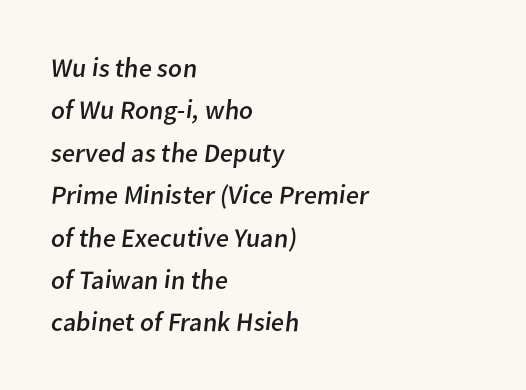
The image shows 27 px text type; set left-aligned, normal line spacing (1.57x), normal letter spacing, not underlined.
